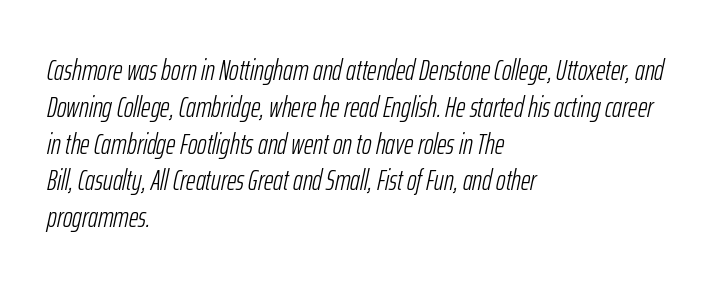
The image shows 29 px light, condensed type, italic (leaning right); set left-aligned, normal line spacing (1.27x), normal letter spacing, not underlined; low stroke contrast and a medium x-height.
